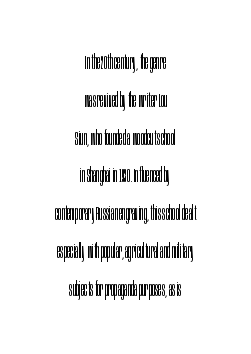
The passage shown is not underscored anywhere. Rendered with straight, roman letterforms. The passage is arranged like a title page — every line centered. Students, note that the glyphs here touch the page at normal intervals.
